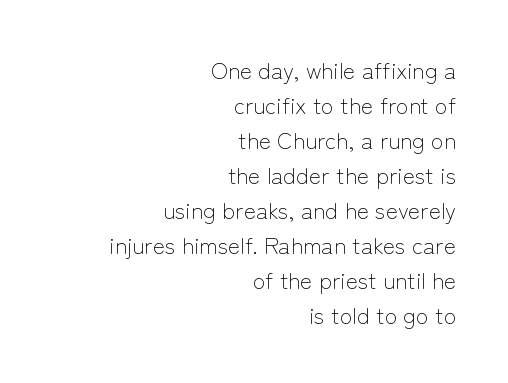
{"italic": "no", "bold": "no", "underline": "no", "align": "right", "line_spacing": "normal", "line_spacing_ratio": 1.52, "letter_spacing": "normal", "letter_spacing_em": 0.0, "glyph_px": 23}
